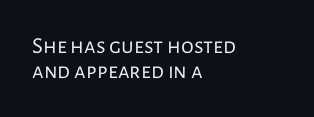
The image shows 23 px text type, upright; set left-aligned, tight line spacing (1.07x), normal letter spacing, not underlined.
